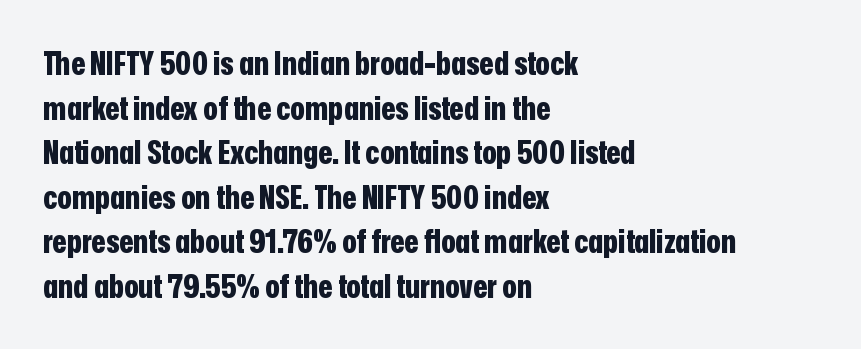
The image shows 33 px bold, condensed sans-serif type, upright; set left-aligned, normal line spacing (1.35x), normal letter spacing, not underlined; low stroke contrast and a medium x-height.
